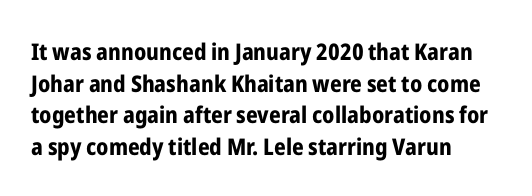
{"italic": "no", "bold": "yes", "underline": "no", "align": "left", "line_spacing": "normal", "line_spacing_ratio": 1.38, "letter_spacing": "normal", "letter_spacing_em": 0.0, "glyph_px": 23}
